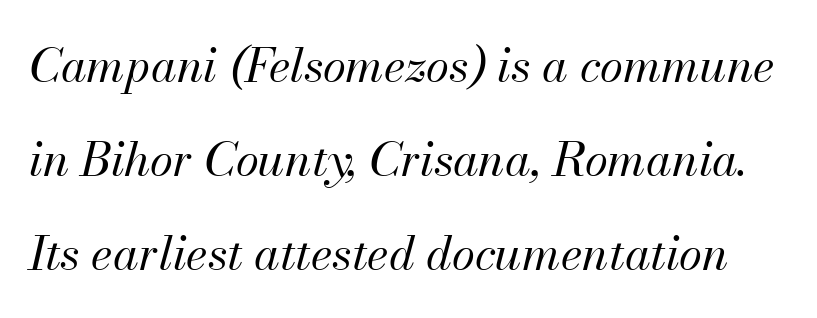
Compared with ordinary roman type, these characters are visibly tilted. Do the characters align in a grid? No, the font is proportional. The passage shown stacks its lines with a broad gap. Anything drawn beneath the words? Only blank space.
